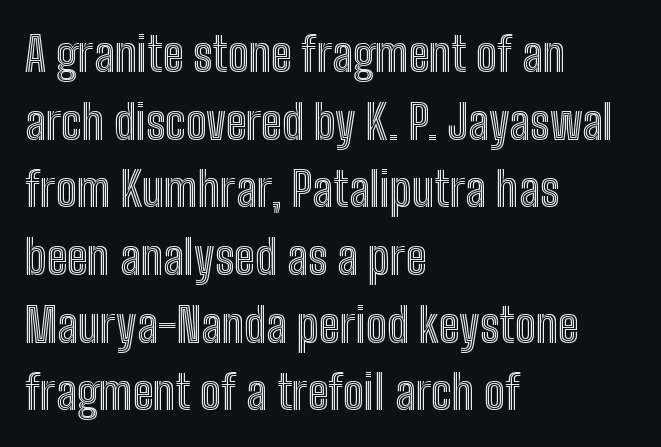
Q: Is the text italic (slanted)? A: No, it is upright.
Q: Is the text underlined? A: No.
Q: How is the paragraph aligned? A: Left-aligned.
Q: Is the spacing between letters normal or unusually wide? A: Normal.
Q: Is the spacing between lines tight, normal or loose? A: Normal.
Q: Width (condensed, normal, or wide)? A: Condensed.
Q: x-height? A: Medium.
Q: Monospaced? A: No.
